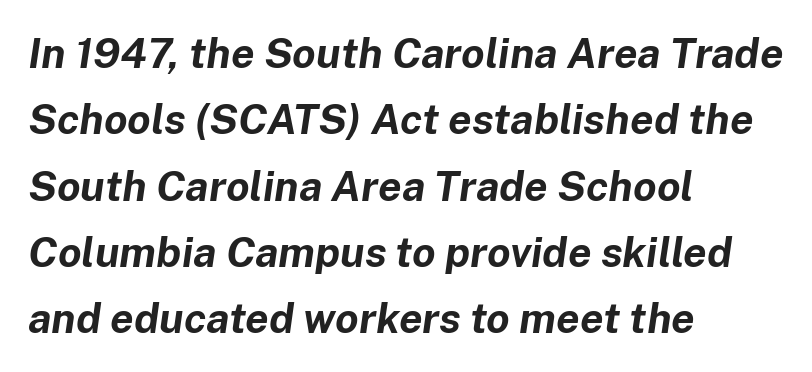
{"italic": "yes", "lean": "right", "slant_degrees": 8, "bold": "yes", "weight": "bold", "width": "normal", "stroke_contrast": "low", "x_height": "medium", "monospaced": "no", "underline": "no", "align": "left", "line_spacing": "normal", "line_spacing_ratio": 1.58, "letter_spacing": "normal", "letter_spacing_em": 0.0, "glyph_px": 42}
